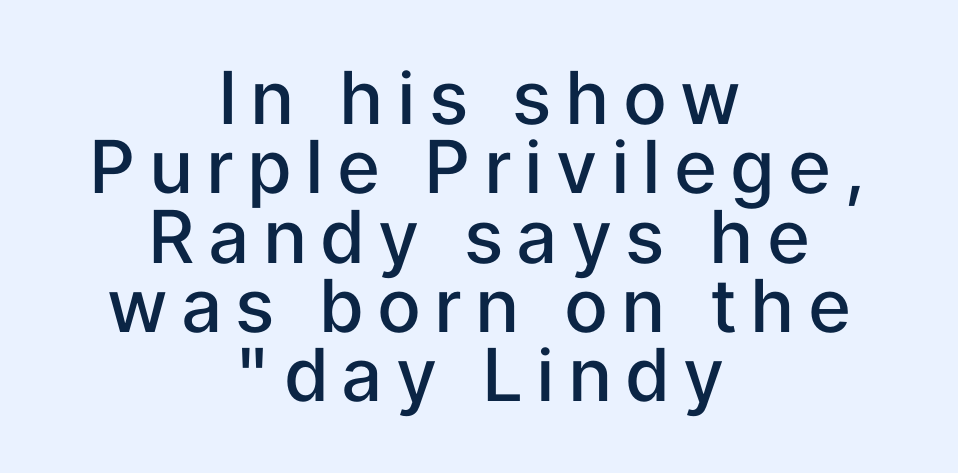
The image shows 73 px semibold sans-serif type, upright; set centered, tight line spacing (0.95x), not underlined; low stroke contrast and a medium x-height.
